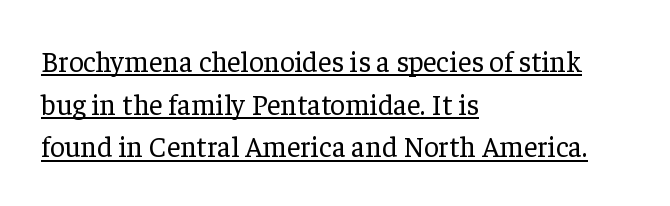
Q: Is the text bold? A: No.
Q: Is the text italic (slanted)? A: No, it is upright.
Q: Is the typeface a serif or a sans-serif typeface? A: Serif.
Q: Is the text underlined? A: Yes.
Q: How is the paragraph aligned? A: Left-aligned.
Q: Is the spacing between letters normal or unusually wide? A: Normal.
Q: Is the spacing between lines tight, normal or loose? A: Normal.
Q: Width (condensed, normal, or wide)? A: Normal.
Q: Stroke contrast? A: Low.
Q: x-height? A: Medium.
Q: Monospaced? A: No.
